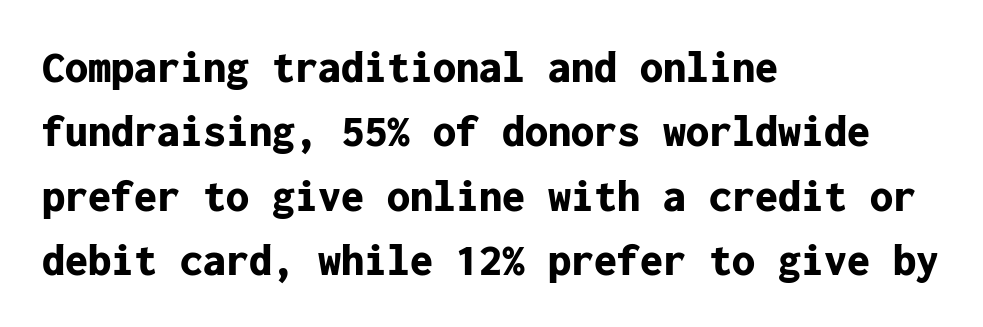
Ordinary non-slanted type is in use. Rows of type keep a routine distance in the vertical direction. No word sits above an underline. In CSS terms this would be text-align: left. Each letter, wide or thin by design, is forced into the same width here. The characters look thick and weighty, a clear bold.
